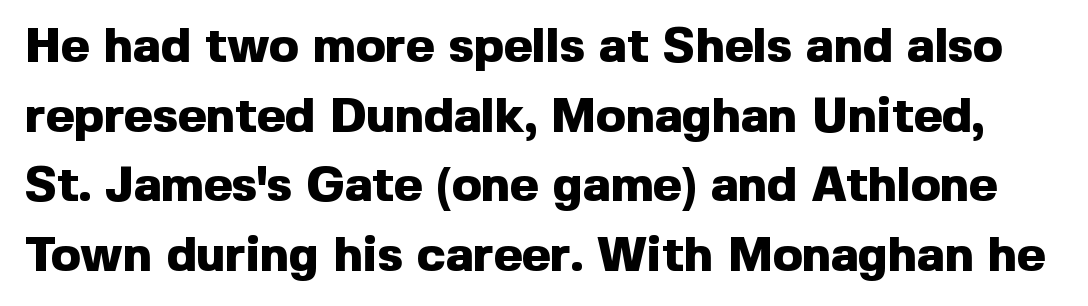
Proportional: the letters do not fall into vertical columns. Heavy, bold letterforms. The letters carry no serifs — their stems end cleanly without finishing strokes. In terms of leading, this rendering sits right in the middle. No word sits above an underline. Caption: standard tracking, unaltered.
